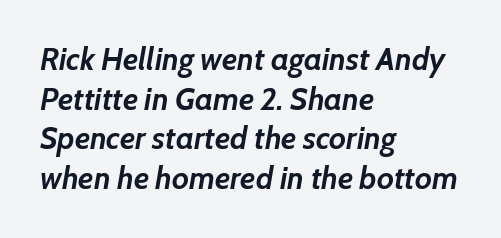
The image shows 31 px semibold type, italic (leaning right); set left-aligned, normal line spacing (1.28x), normal letter spacing, not underlined; low stroke contrast and a medium x-height.
